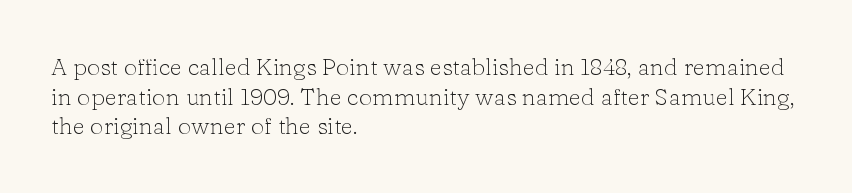
The image shows 24 px text type, upright; set left-aligned, line spacing 1.23x, normal letter spacing, not underlined.
